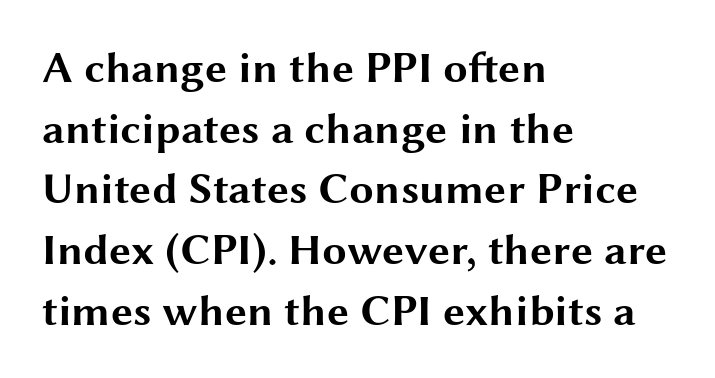
Q: Is the text bold? A: Yes.
Q: Is the text italic (slanted)? A: No, it is upright.
Q: Is the typeface a serif or a sans-serif typeface? A: Sans-serif.
Q: Is the text underlined? A: No.
Q: How is the paragraph aligned? A: Left-aligned.
Q: Is the spacing between letters normal or unusually wide? A: Normal.
Q: Is the spacing between lines tight, normal or loose? A: Normal.
Q: Width (condensed, normal, or wide)? A: Wide.
Q: Stroke contrast? A: Medium.
Q: x-height? A: Medium.
Q: Monospaced? A: No.
